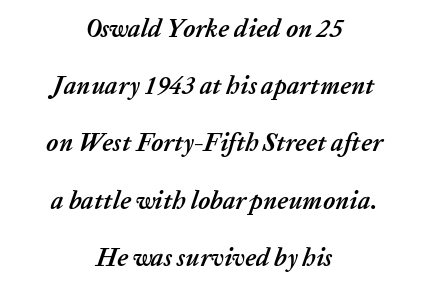
Q: Is the text bold? A: Yes.
Q: Is the text italic (slanted)? A: Yes, it leans right by about 20 degrees.
Q: Is the text underlined? A: No.
Q: How is the paragraph aligned? A: Centered.
Q: Is the spacing between letters normal or unusually wide? A: Normal.
Q: Is the spacing between lines tight, normal or loose? A: Loose.
